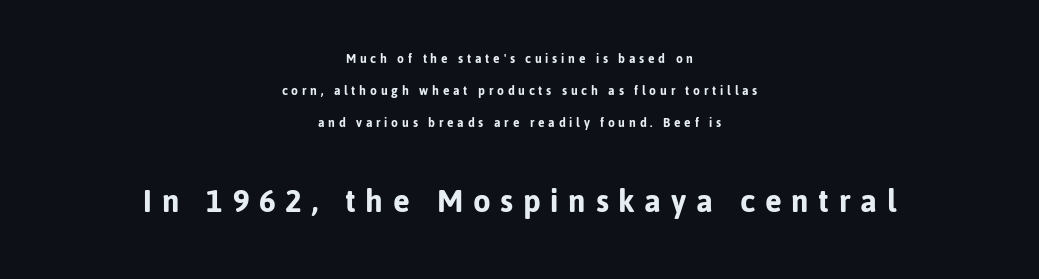
Do the characters align in a grid? No, the font is proportional. Does extra space separate the letters? Yes, quite a lot of it. The designer dialed line spacing up above the default. Lines of text with bare space underneath. Grotesque or geometric, the face here clearly has no serifs. Neither beginnings nor endings align; midpoints do.
